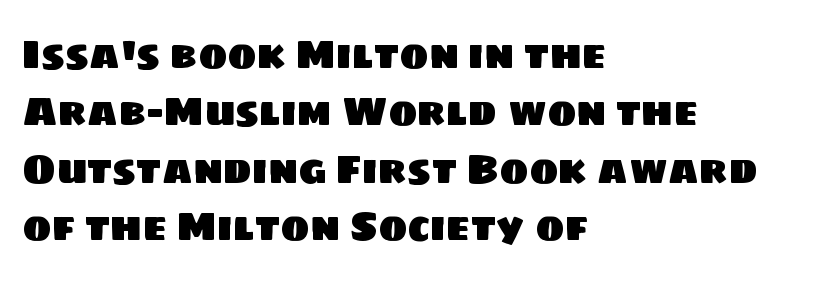
Q: Is the typeface a serif or a sans-serif typeface? A: Sans-serif.
Q: Is the text underlined? A: No.
Q: How is the paragraph aligned? A: Left-aligned.
Q: Is the spacing between letters normal or unusually wide? A: Normal.
Q: Is the spacing between lines tight, normal or loose? A: Normal.
Q: Width (condensed, normal, or wide)? A: Normal.
Q: Stroke contrast? A: Low.
Q: x-height? A: Large.
Q: Monospaced? A: No.
